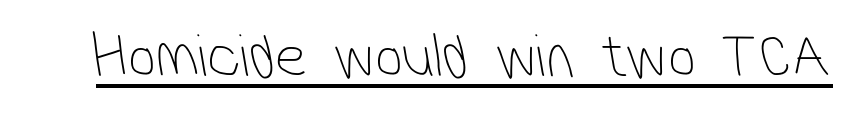
Q: Is the text bold? A: No.
Q: Is the typeface a serif or a sans-serif typeface? A: Sans-serif.
Q: Is the text underlined? A: Yes.
Q: Is the spacing between letters normal or unusually wide? A: Normal.
Q: Width (condensed, normal, or wide)? A: Condensed.
Q: Stroke contrast? A: Low.
Q: x-height? A: Medium.
Q: Monospaced? A: No.
